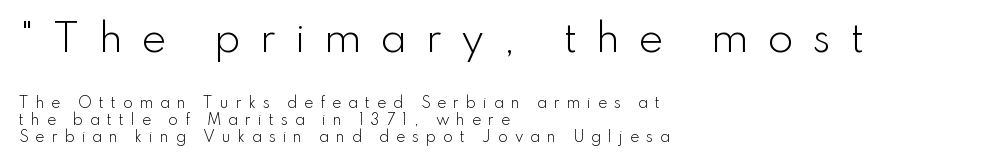
The image shows 38 px light sans-serif type, upright; set left-aligned, line spacing 1.2x, unusually wide letter spacing (+0.49 em), not underlined; the first (top) block is 2.71x larger; low stroke contrast and a small x-height.
